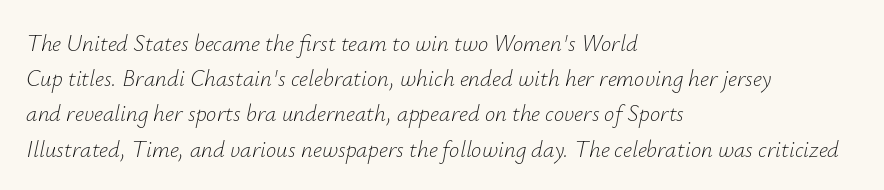
Q: Is the text bold? A: No.
Q: Is the text italic (slanted)? A: Yes, it leans right by about 12 degrees.
Q: Is the text underlined? A: No.
Q: How is the paragraph aligned? A: Left-aligned.
Q: Is the spacing between letters normal or unusually wide? A: Normal.
Q: Is the spacing between lines tight, normal or loose? A: Normal.
